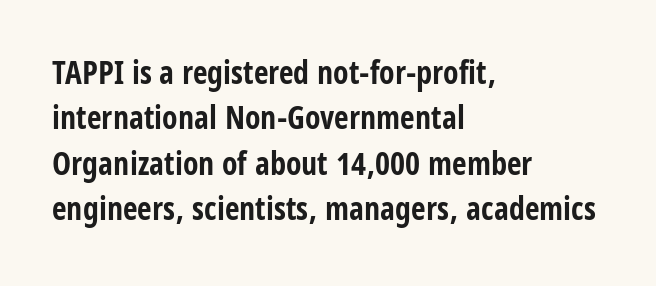
{"serif": "no", "italic": "no", "bold": "yes", "weight": "bold", "width": "condensed", "stroke_contrast": "low", "x_height": "large", "monospaced": "no", "underline": "no", "align": "left", "line_spacing": "normal", "line_spacing_ratio": 1.42, "letter_spacing": "normal", "letter_spacing_em": 0.0, "glyph_px": 32}
